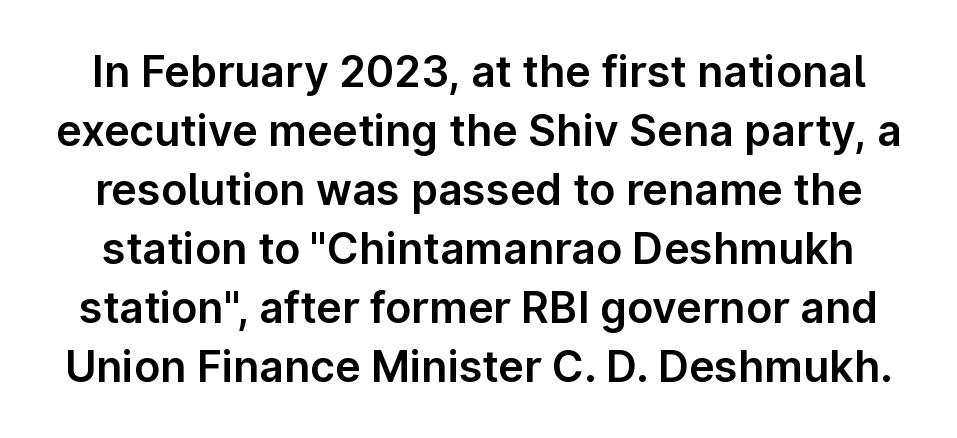
Only glyphs here, with clear space below each row. This sample has the flowing, uneven cadence of proportional lettering. If you drew a line through each stem, it would be perfectly vertical. Tracking here is standard; glyphs follow each other at the usual distance. Horizontal bands of white between lines are of average thickness. I'd call this a sans setting — the letters go barefoot.
